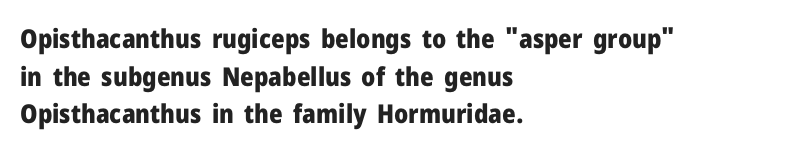
On the weight axis this lands at bold, roughly 700. Words float on clear page, feet unadorned. Interline gaps are of average width in this sample. The rendering keeps characters at their native spacing. In terms of posture, this sample is upright.
